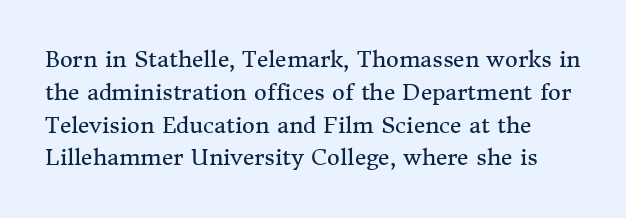
Q: Is the text bold? A: No.
Q: Is the text italic (slanted)? A: No, it is upright.
Q: Is the text underlined? A: No.
Q: Is the spacing between letters normal or unusually wide? A: Normal.
Q: Is the spacing between lines tight, normal or loose? A: Normal.
